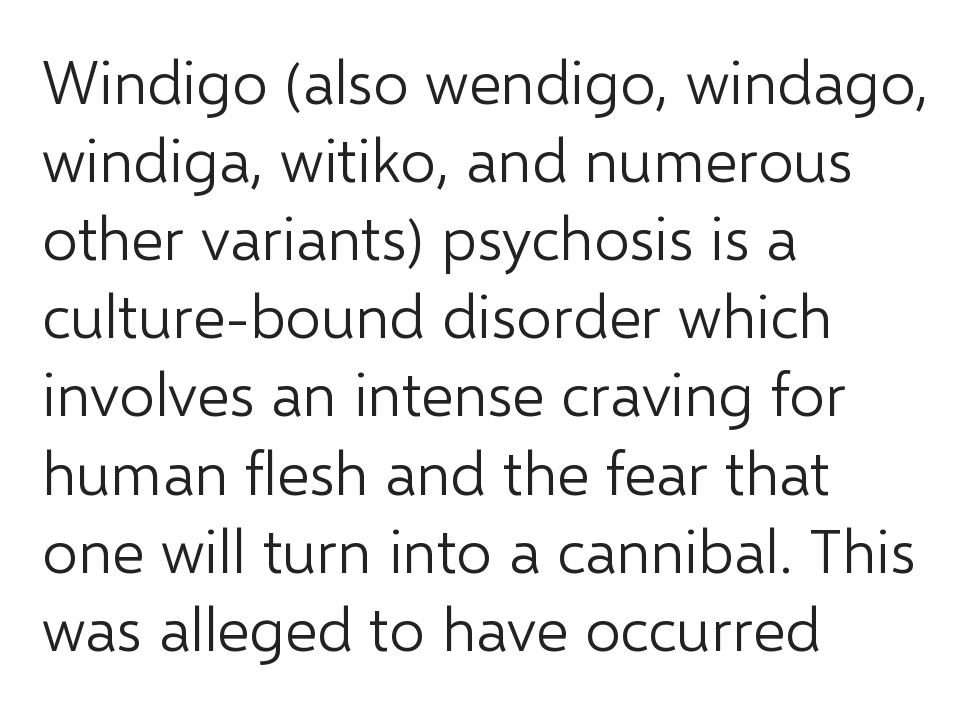
The image shows 62 px light sans-serif type, upright; set left-aligned, normal line spacing (1.26x), normal letter spacing, not underlined; low stroke contrast and a medium x-height.
